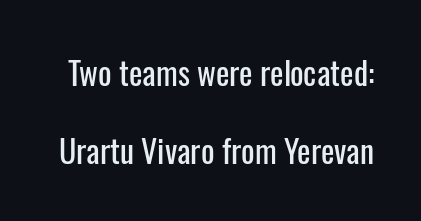
{"serif": "no", "italic": "no", "width": "condensed", "stroke_contrast": "low", "x_height": "medium", "monospaced": "no", "underline": "no", "line_spacing": "loose", "line_spacing_ratio": 2.43, "letter_spacing": "normal", "letter_spacing_em": 0.0, "glyph_px": 32}
